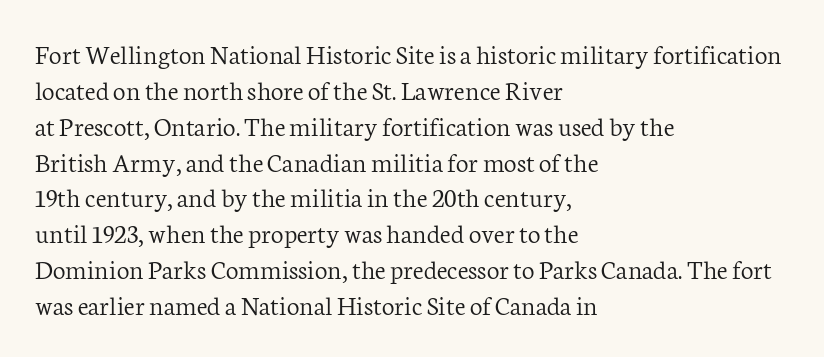
{"serif": "yes", "italic": "no", "bold": "no", "weight": "light", "width": "normal", "stroke_contrast": "low", "x_height": "medium", "monospaced": "no", "underline": "no", "align": "left", "line_spacing": "normal", "line_spacing_ratio": 1.28, "letter_spacing": "normal", "letter_spacing_em": 0.0, "glyph_px": 28}
